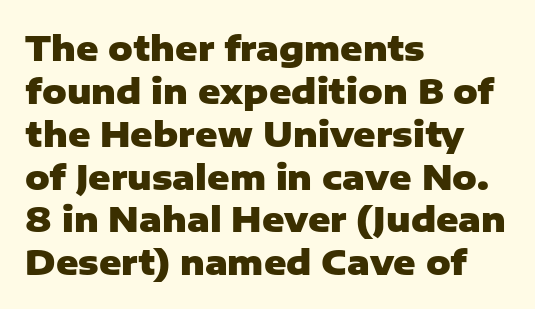
The rendering uses a bold face; every stroke is thick and dark. The passage shown is not underscored anywhere. The paragraph shown leans on its left margin. You could call the tracking neutral — neither tight nor loose.
